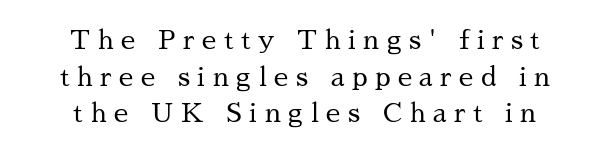
{"italic": "no", "bold": "no", "underline": "no", "align": "center", "line_spacing": "normal", "line_spacing_ratio": 1.41, "letter_spacing": "wide", "letter_spacing_em": 0.29, "glyph_px": 26}
